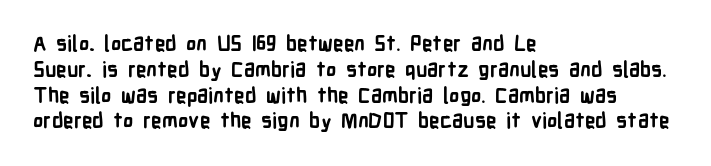
The letters stand upright; this is a roman face. Every row of glyphs begins at an identical x-position on the left. Between one letter and the next there's only the usual sliver of space. Caption: bold face, heavy strokes.
